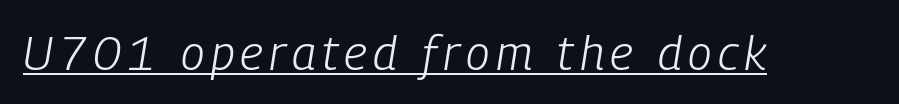
{"italic": "yes", "lean": "right", "slant_degrees": 9, "bold": "no", "weight": "light", "width": "condensed", "stroke_contrast": "low", "x_height": "medium", "monospaced": "no", "underline": "yes", "glyph_px": 48}
